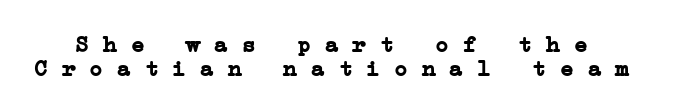
Q: Is the text bold? A: Yes.
Q: Is the text underlined? A: No.
Q: Is the spacing between letters normal or unusually wide? A: Normal.
Q: Is the spacing between lines tight, normal or loose? A: Tight.
